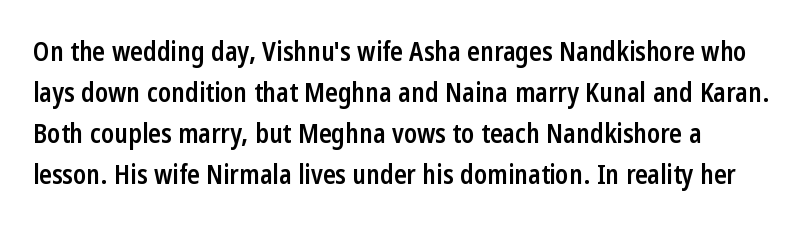
Compared with an ordinary text face, these strokes are moderately heavier — a semibold. Default kerning and tracking; the words read as compact shapes. Line spacing here is normal. The lettering holds an erect, upright posture throughout.
